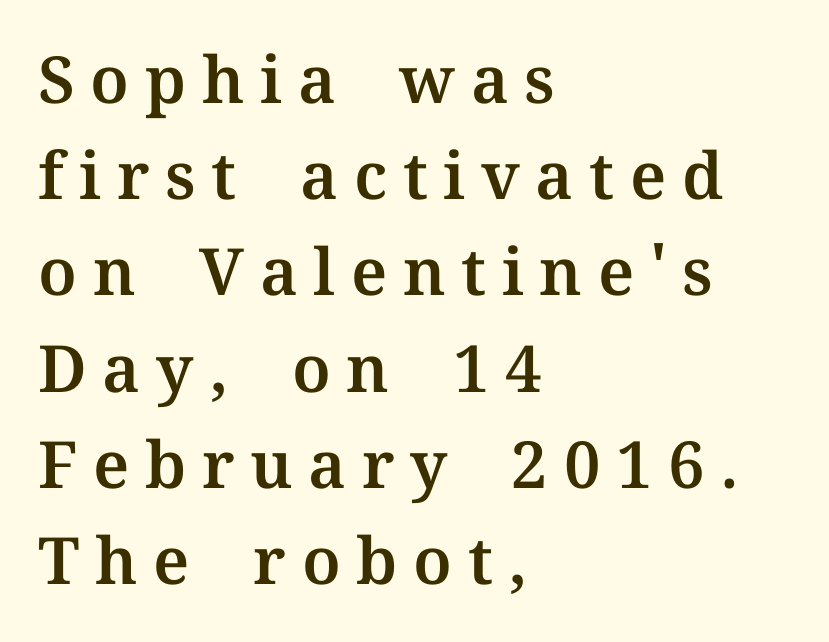
{"serif": "yes", "italic": "no", "width": "normal", "stroke_contrast": "medium", "x_height": "medium", "monospaced": "no", "underline": "no", "align": "left", "line_spacing": "normal", "line_spacing_ratio": 1.48, "letter_spacing": "wide", "letter_spacing_em": 0.24, "glyph_px": 65}
